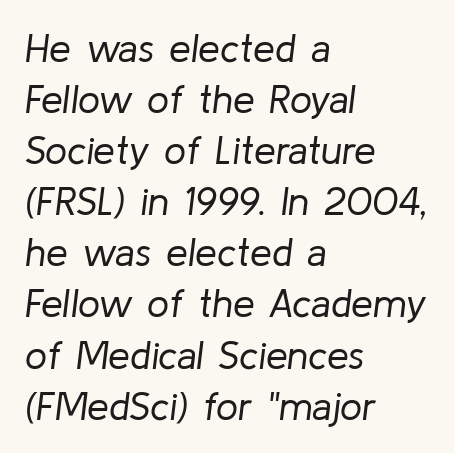
Q: Is the text bold? A: No.
Q: Is the text italic (slanted)? A: Yes, it leans right by about 8 degrees.
Q: Is the text underlined? A: No.
Q: How is the paragraph aligned? A: Left-aligned.
Q: Is the spacing between letters normal or unusually wide? A: Normal.
Q: Is the spacing between lines tight, normal or loose? A: Normal.
Q: Width (condensed, normal, or wide)? A: Normal.
Q: Stroke contrast? A: Low.
Q: x-height? A: Medium.
Q: Monospaced? A: No.
